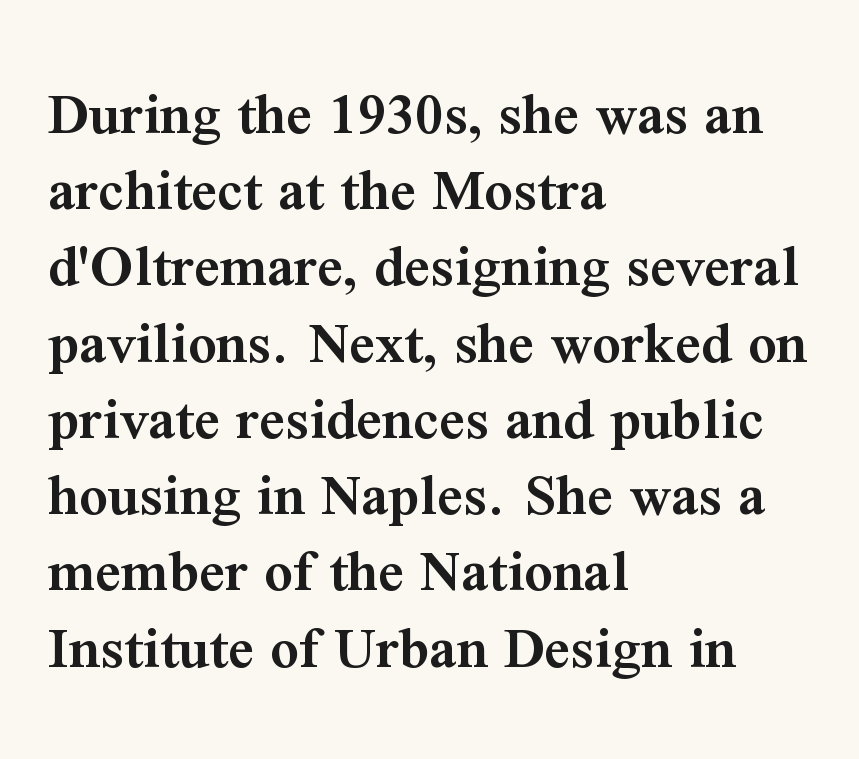
Q: Is the text bold? A: Semi-bold.
Q: Is the text italic (slanted)? A: No, it is upright.
Q: Is the typeface a serif or a sans-serif typeface? A: Serif.
Q: Is the text underlined? A: No.
Q: How is the paragraph aligned? A: Left-aligned.
Q: Is the spacing between letters normal or unusually wide? A: Normal.
Q: Width (condensed, normal, or wide)? A: Normal.
Q: Stroke contrast? A: Medium.
Q: x-height? A: Medium.
Q: Monospaced? A: No.
